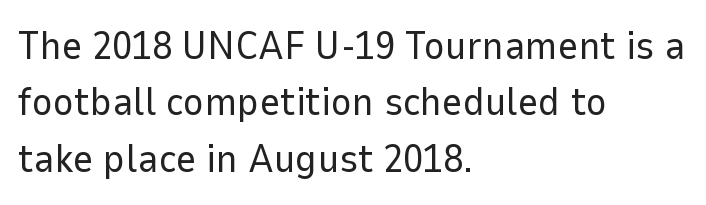
Q: Is the text bold? A: No.
Q: Is the text italic (slanted)? A: No, it is upright.
Q: Is the typeface a serif or a sans-serif typeface? A: Sans-serif.
Q: Is the text underlined? A: No.
Q: How is the paragraph aligned? A: Left-aligned.
Q: Is the spacing between letters normal or unusually wide? A: Normal.
Q: Is the spacing between lines tight, normal or loose? A: Normal.
Q: Width (condensed, normal, or wide)? A: Normal.
Q: Stroke contrast? A: Low.
Q: x-height? A: Medium.
Q: Monospaced? A: No.
